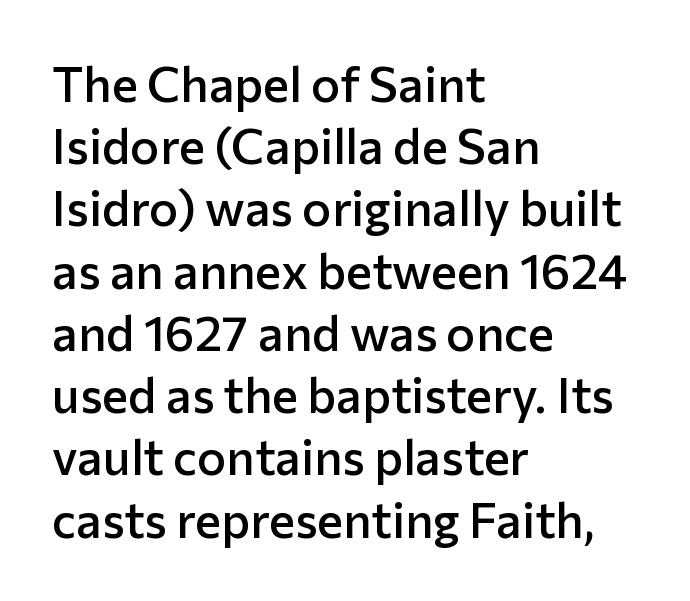
Q: Is the text bold? A: Semi-bold.
Q: Is the text italic (slanted)? A: No, it is upright.
Q: Is the typeface a serif or a sans-serif typeface? A: Sans-serif.
Q: Is the text underlined? A: No.
Q: How is the paragraph aligned? A: Left-aligned.
Q: Is the spacing between letters normal or unusually wide? A: Normal.
Q: Is the spacing between lines tight, normal or loose? A: Normal.
Q: Width (condensed, normal, or wide)? A: Normal.
Q: Stroke contrast? A: Low.
Q: x-height? A: Medium.
Q: Monospaced? A: No.
